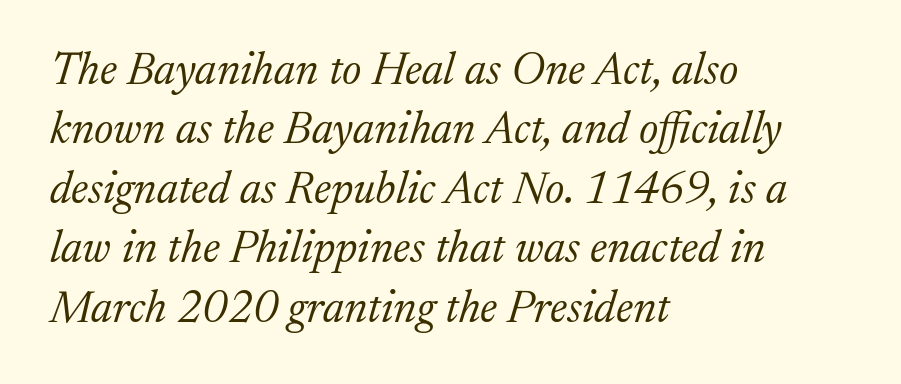
Q: Is the text bold? A: No.
Q: Is the text italic (slanted)? A: Yes, it leans right by about 17 degrees.
Q: Is the typeface a serif or a sans-serif typeface? A: Serif.
Q: Is the text underlined? A: No.
Q: How is the paragraph aligned? A: Left-aligned.
Q: Is the spacing between letters normal or unusually wide? A: Normal.
Q: Is the spacing between lines tight, normal or loose? A: Normal.
Q: Width (condensed, normal, or wide)? A: Normal.
Q: Stroke contrast? A: Medium.
Q: x-height? A: Medium.
Q: Monospaced? A: No.
